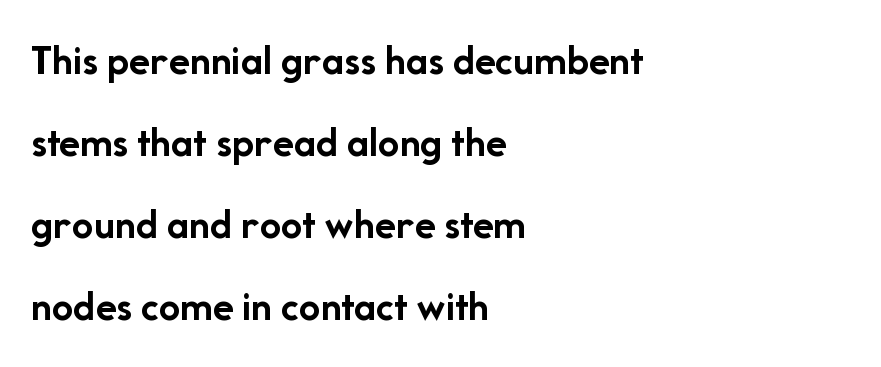
Q: Is the text bold? A: Yes.
Q: Is the text italic (slanted)? A: No, it is upright.
Q: Is the typeface a serif or a sans-serif typeface? A: Sans-serif.
Q: Is the text underlined? A: No.
Q: How is the paragraph aligned? A: Left-aligned.
Q: Is the spacing between letters normal or unusually wide? A: Normal.
Q: Is the spacing between lines tight, normal or loose? A: Loose.
Q: Width (condensed, normal, or wide)? A: Normal.
Q: Stroke contrast? A: Low.
Q: x-height? A: Medium.
Q: Monospaced? A: No.
